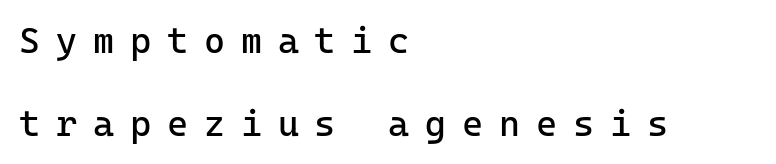
{"serif": "no", "italic": "no", "bold": "no", "weight": "regular", "width": "normal", "stroke_contrast": "low", "x_height": "medium", "monospaced": "yes", "underline": "no", "align": "left", "line_spacing": "loose", "line_spacing_ratio": 2.3, "letter_spacing": "wide", "letter_spacing_em": 0.44, "glyph_px": 36}
